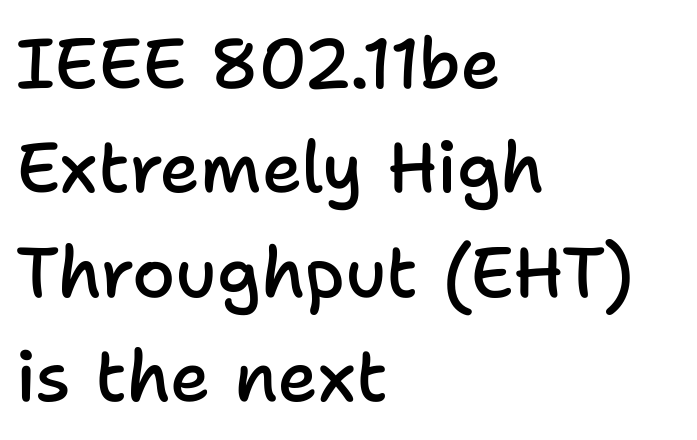
The image shows 70 px semibold sans-serif type, upright; set left-aligned, normal line spacing (1.49x), normal letter spacing, not underlined; low stroke contrast and a medium x-height.
